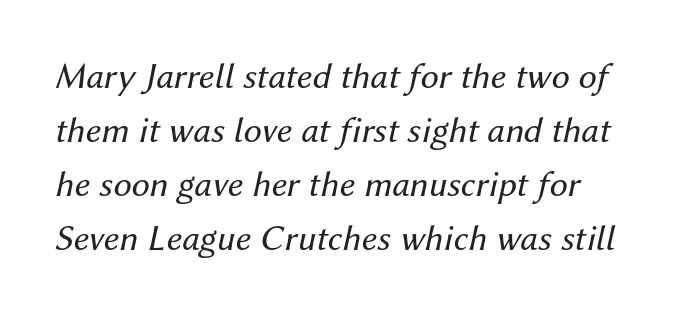
The image shows 37 px regular-weight type, italic (leaning right); set normal line spacing (1.46x), normal letter spacing, not underlined; medium stroke contrast and a medium x-height.
